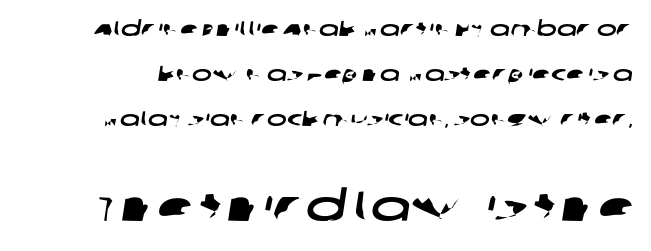
The image shows 42 px wide sans-serif type; set loose line spacing (2.15x), normal letter spacing, not underlined; the second (bottom) block is 2.0x larger; low stroke contrast and a large x-height.
